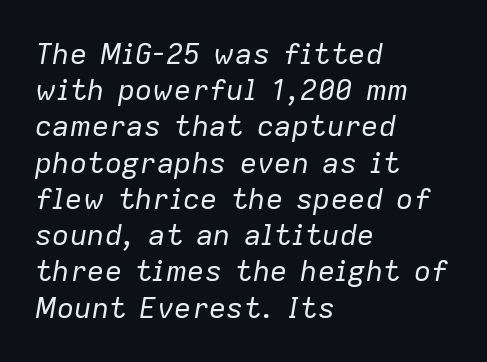
{"italic": "yes", "lean": "right", "slant_degrees": 9, "bold": "no", "weight": "regular", "width": "normal", "stroke_contrast": "low", "x_height": "medium", "monospaced": "no", "underline": "no", "align": "left", "line_spacing": "normal", "line_spacing_ratio": 1.25, "letter_spacing": "normal", "letter_spacing_em": 0.0, "glyph_px": 29}
